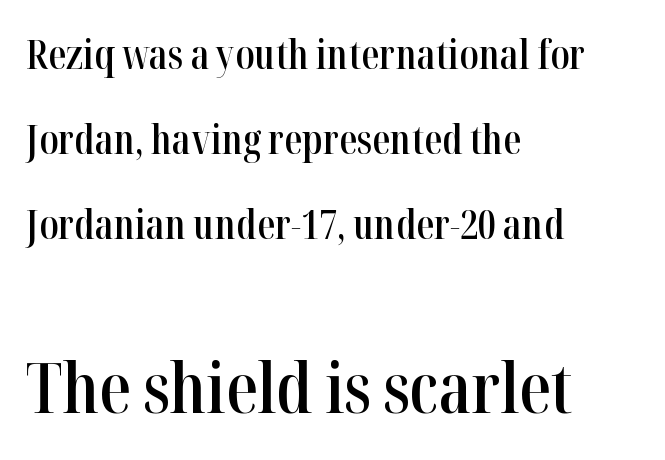
Note the varied advance widths — an 'i' is clearly narrower than an 'm'. The leading is generous, giving the passage an open texture. A student would call this left alignment; a typographer would say flush left, rag right. Regarding serifs, this sample has them.
